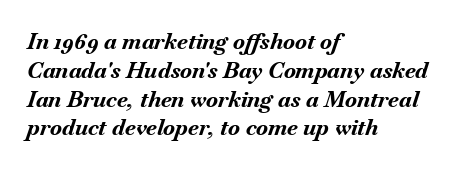
Q: Is the text bold? A: Yes.
Q: Is the text italic (slanted)? A: Yes, it leans right by about 18 degrees.
Q: Is the text underlined? A: No.
Q: How is the paragraph aligned? A: Left-aligned.
Q: Is the spacing between letters normal or unusually wide? A: Normal.
Q: Is the spacing between lines tight, normal or loose? A: Normal.
